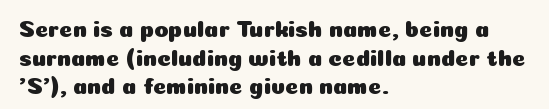
The image shows 23 px text type, upright; set left-aligned, line spacing 1.24x, normal letter spacing, not underlined.
